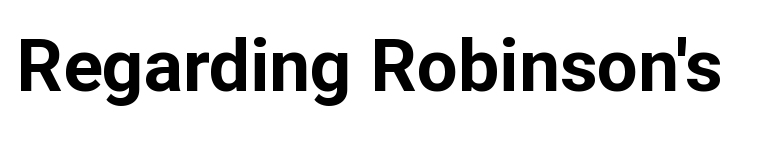
The image shows 73 px bold sans-serif type, upright; set normal letter spacing, not underlined; low stroke contrast and a medium x-height.
